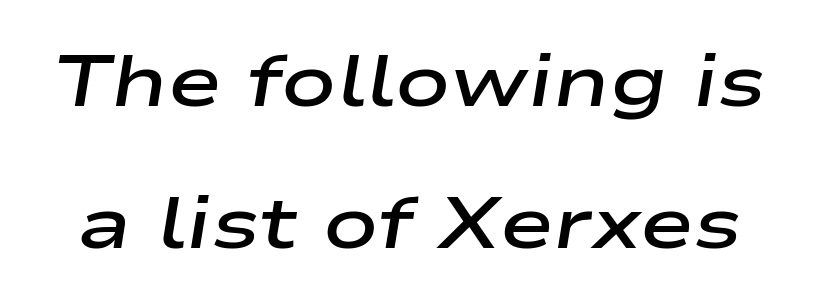
{"italic": "yes", "lean": "right", "slant_degrees": 9, "bold": "semi", "weight": "semibold", "width": "wide", "stroke_contrast": "low", "x_height": "medium", "monospaced": "no", "underline": "no", "line_spacing": "loose", "line_spacing_ratio": 1.95, "letter_spacing": "normal", "letter_spacing_em": 0.0, "glyph_px": 73}
